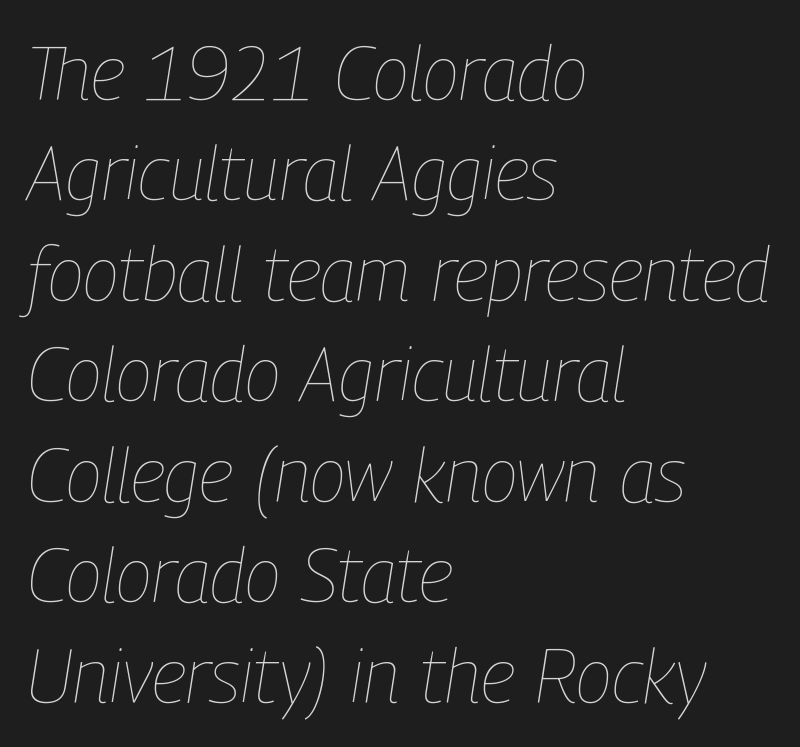
{"italic": "yes", "lean": "right", "slant_degrees": 9, "bold": "no", "weight": "thin", "width": "condensed", "stroke_contrast": "low", "x_height": "medium", "monospaced": "no", "underline": "no", "align": "left", "line_spacing": "normal", "line_spacing_ratio": 1.34, "letter_spacing": "normal", "letter_spacing_em": 0.0, "glyph_px": 75}
